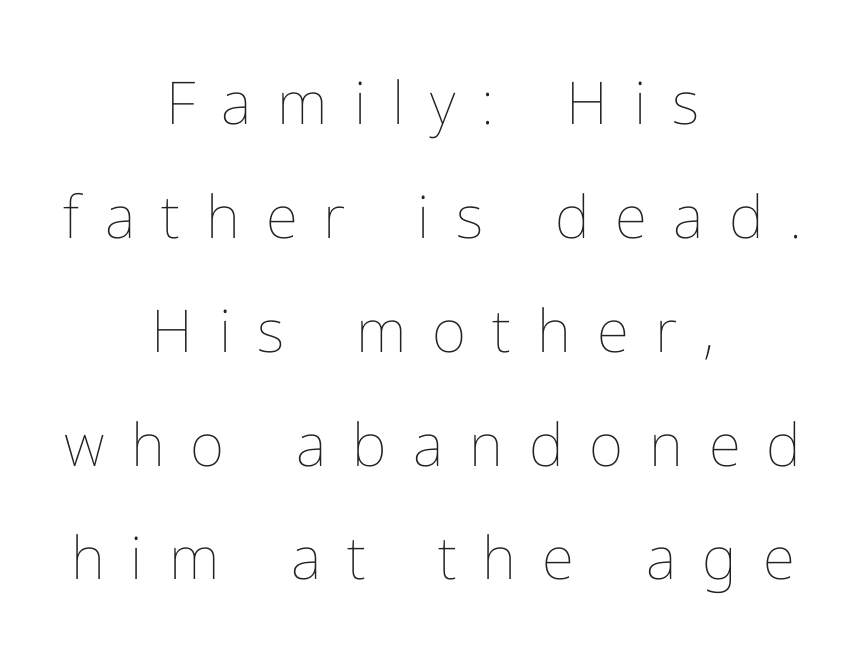
The image shows 59 px thin type, upright; set centered, loose line spacing (1.93x), unusually wide letter spacing (+0.44 em), not underlined; low stroke contrast and a medium x-height.
